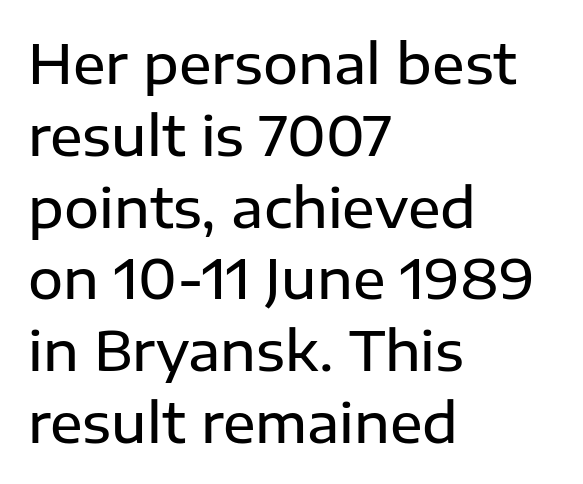
The image shows 54 px semibold sans-serif type, upright; set left-aligned, normal line spacing (1.33x), normal letter spacing, not underlined; low stroke contrast and a medium x-height.
